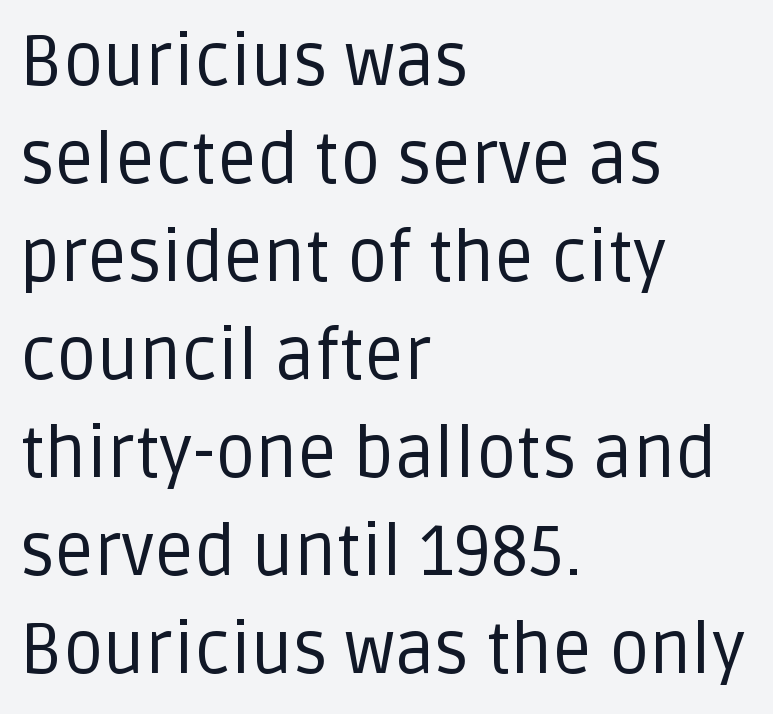
Q: Is the text bold? A: No.
Q: Is the text italic (slanted)? A: No, it is upright.
Q: Is the typeface a serif or a sans-serif typeface? A: Sans-serif.
Q: Is the text underlined? A: No.
Q: How is the paragraph aligned? A: Left-aligned.
Q: Is the spacing between letters normal or unusually wide? A: Normal.
Q: Is the spacing between lines tight, normal or loose? A: Normal.
Q: Width (condensed, normal, or wide)? A: Normal.
Q: Stroke contrast? A: Low.
Q: x-height? A: Large.
Q: Monospaced? A: No.
